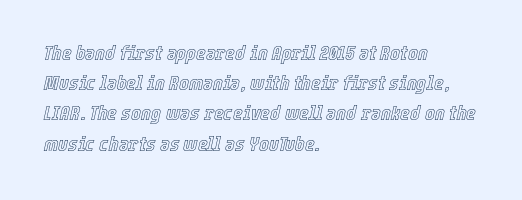
Q: Is the text italic (slanted)? A: Yes, it leans right by about 12 degrees.
Q: Is the text underlined? A: No.
Q: How is the paragraph aligned? A: Left-aligned.
Q: Is the spacing between letters normal or unusually wide? A: Normal.
Q: Is the spacing between lines tight, normal or loose? A: Normal.
